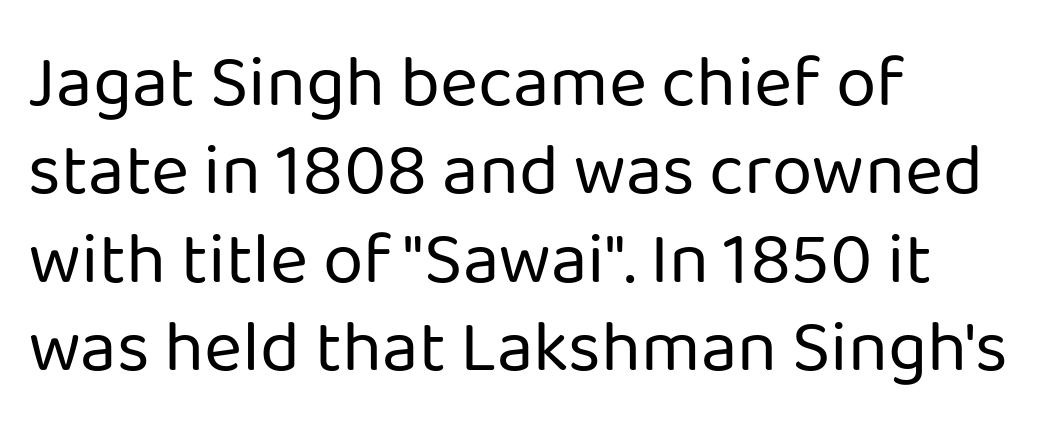
In terms of letterspacing, this is plain default setting. The compositor pushed each line to the left boundary. Here the designer chose a conventional face with non-uniform glyph widths. You can tell from the bare stems that sans-serif type was used. Does the lettering tilt? It doesn't — this is upright. Unmarked baselines from the first word to the last.
